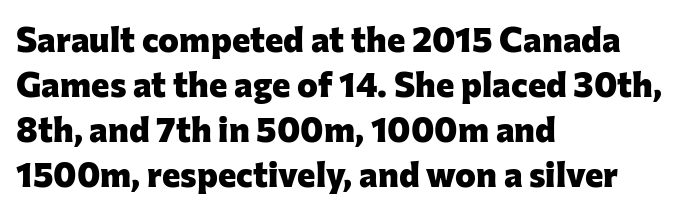
Q: Is the text bold? A: Yes.
Q: Is the text italic (slanted)? A: No, it is upright.
Q: Is the typeface a serif or a sans-serif typeface? A: Sans-serif.
Q: Is the text underlined? A: No.
Q: How is the paragraph aligned? A: Left-aligned.
Q: Is the spacing between letters normal or unusually wide? A: Normal.
Q: Is the spacing between lines tight, normal or loose? A: Normal.
Q: Width (condensed, normal, or wide)? A: Normal.
Q: Stroke contrast? A: Low.
Q: x-height? A: Medium.
Q: Monospaced? A: No.
